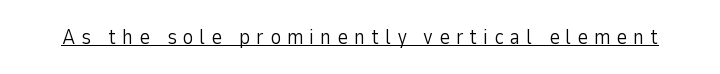
{"italic": "no", "bold": "no", "underline": "yes", "letter_spacing": "wide", "letter_spacing_em": 0.28, "glyph_px": 21}
